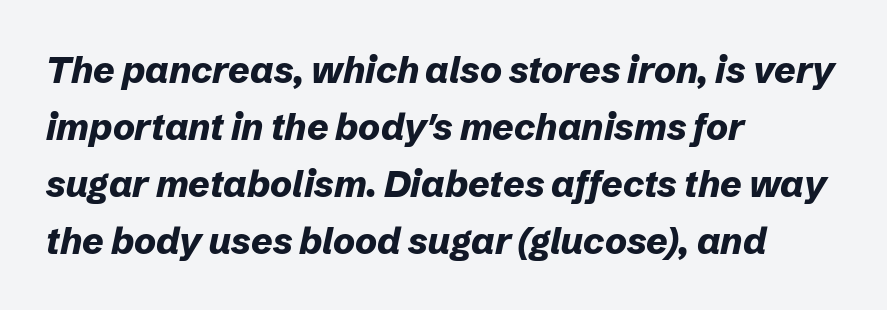
The image shows 37 px bold type, italic (leaning right); set left-aligned, normal line spacing (1.54x), normal letter spacing, not underlined; low stroke contrast and a medium x-height.
